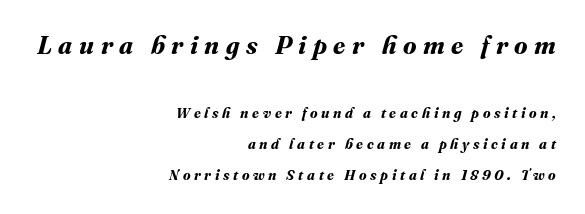
The image shows 25 px bold type; set right-aligned, loose line spacing (2.21x), unusually wide letter spacing (+0.26 em), not underlined; the first (top) block is 1.79x larger.
